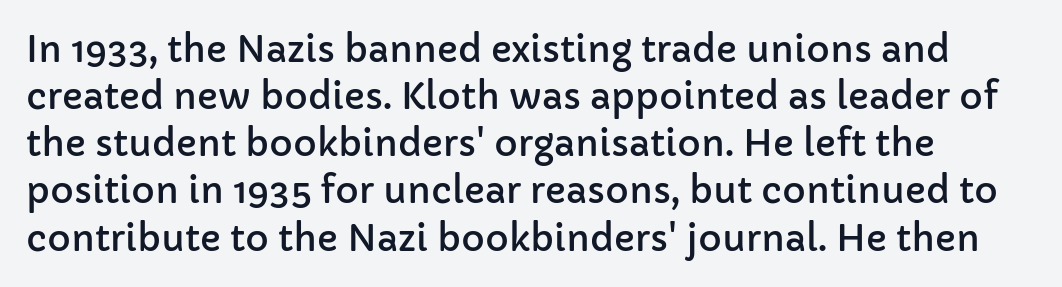
{"serif": "no", "italic": "no", "width": "normal", "stroke_contrast": "low", "x_height": "medium", "monospaced": "no", "underline": "no", "align": "left", "line_spacing": "normal", "line_spacing_ratio": 1.31, "letter_spacing": "normal", "letter_spacing_em": 0.0, "glyph_px": 36}
